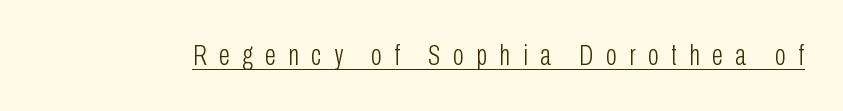
The image shows 29 px light, condensed sans-serif type, upright; set unusually wide letter spacing (+0.43 em), underlined; low stroke contrast and a medium x-height.
